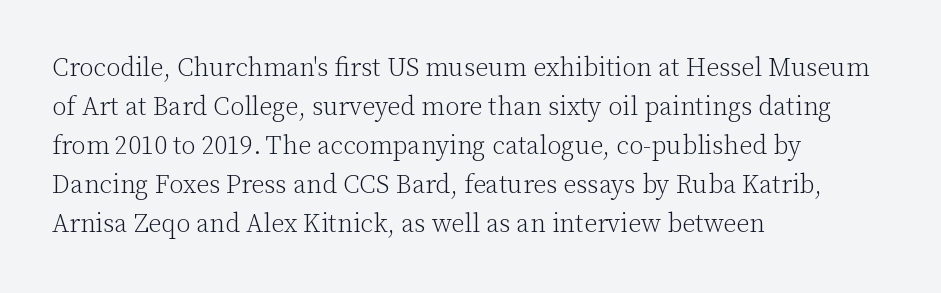
The image shows 26 px text type, upright; set left-aligned, normal line spacing (1.5x), normal letter spacing, not underlined.
